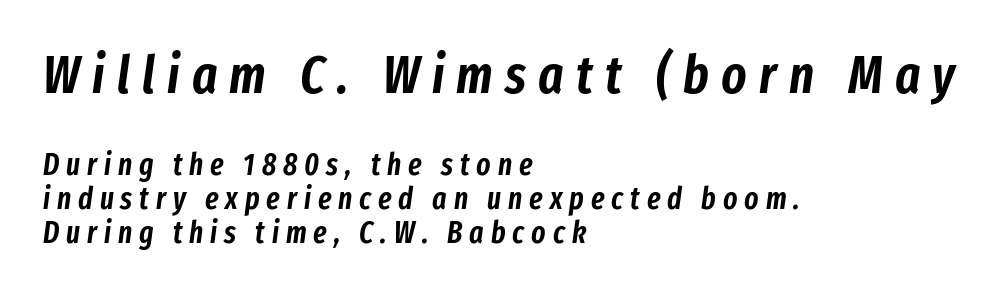
All the whitespace from short lines collects on the right. Do the characters align in a grid? No, the font is proportional. Emphasis-style slanted type is in use. The more generous point size was reserved for the upper chunk. Just letters on the line, the space beneath them empty.
